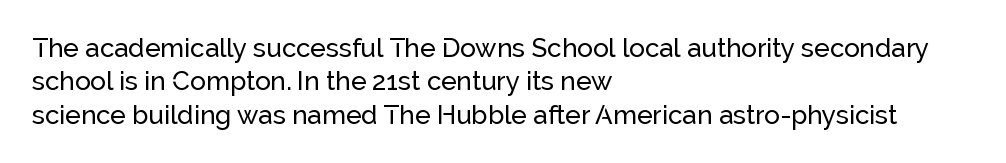
{"italic": "no", "underline": "no", "align": "left", "line_spacing": "normal", "line_spacing_ratio": 1.28, "letter_spacing": "normal", "letter_spacing_em": 0.0, "glyph_px": 26}
